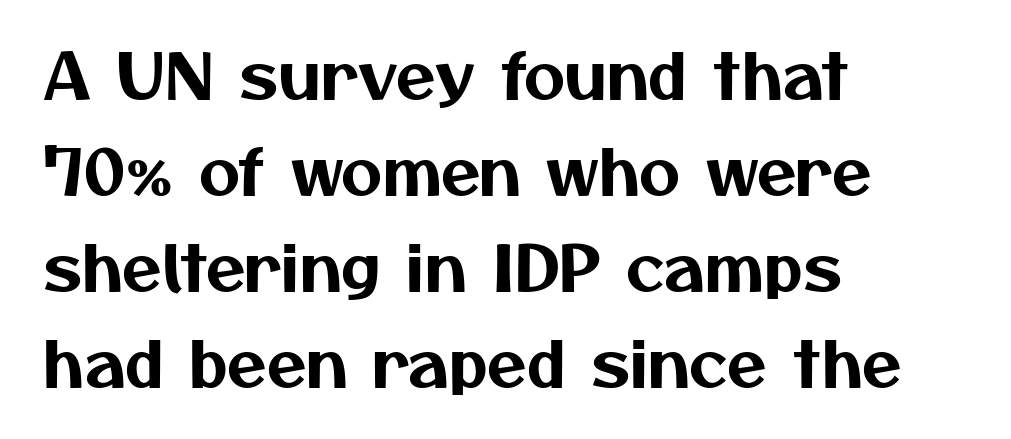
Q: Is the typeface a serif or a sans-serif typeface? A: Sans-serif.
Q: Is the text underlined? A: No.
Q: How is the paragraph aligned? A: Left-aligned.
Q: Is the spacing between letters normal or unusually wide? A: Normal.
Q: Is the spacing between lines tight, normal or loose? A: Normal.
Q: Width (condensed, normal, or wide)? A: Normal.
Q: Stroke contrast? A: Medium.
Q: x-height? A: Medium.
Q: Monospaced? A: No.
